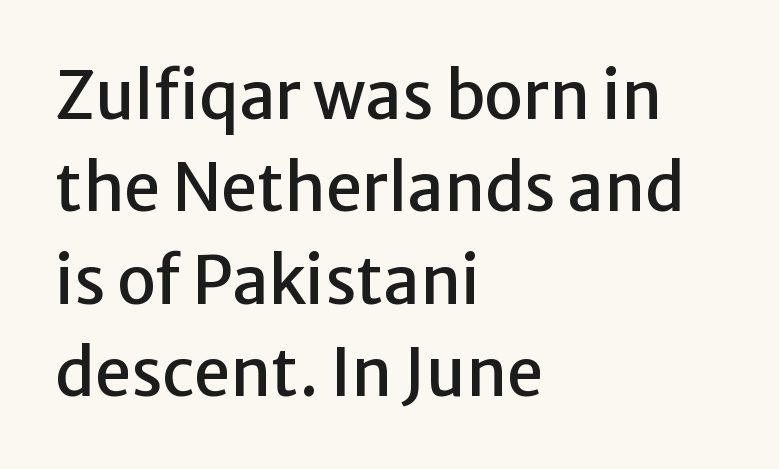
The image shows 65 px sans-serif type, upright; set left-aligned, normal line spacing (1.42x), normal letter spacing, not underlined; low stroke contrast and a medium x-height.
